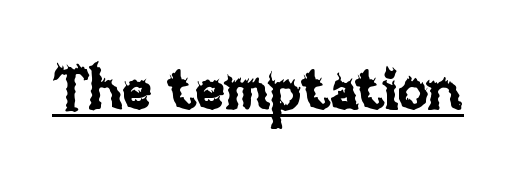
{"italic": "no", "width": "normal", "stroke_contrast": "low", "x_height": "large", "monospaced": "no", "underline": "yes", "letter_spacing": "normal", "letter_spacing_em": 0.0, "glyph_px": 57}
